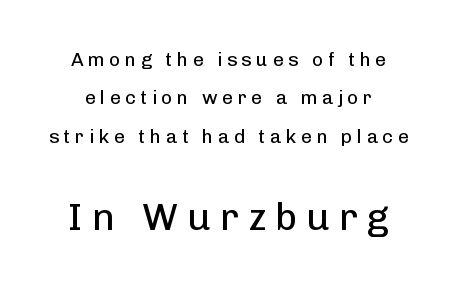
{"serif": "no", "italic": "no", "bold": "no", "weight": "regular", "width": "normal", "stroke_contrast": "low", "x_height": "medium", "monospaced": "no", "underline": "no", "line_spacing": "loose", "line_spacing_ratio": 2.02, "letter_spacing": "wide", "letter_spacing_em": 0.24, "larger_block": "second", "size_ratio": 2.0, "glyph_px": 38}
